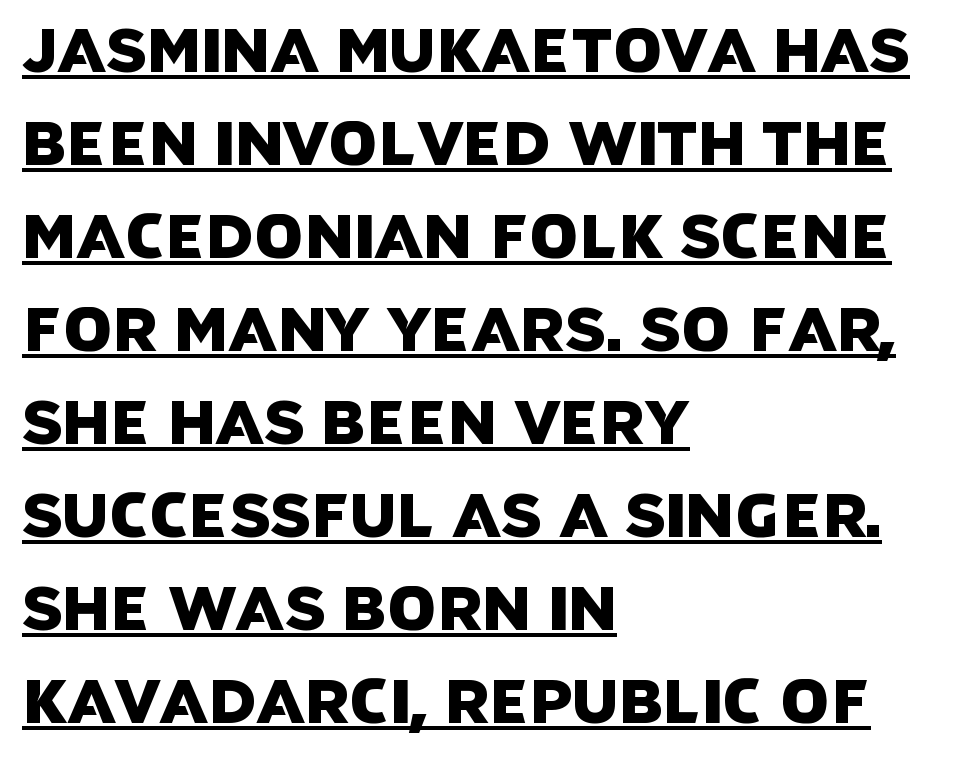
Q: Is the typeface a serif or a sans-serif typeface? A: Sans-serif.
Q: Is the text underlined? A: Yes.
Q: How is the paragraph aligned? A: Left-aligned.
Q: Is the spacing between letters normal or unusually wide? A: Normal.
Q: Is the spacing between lines tight, normal or loose? A: Normal.
Q: Width (condensed, normal, or wide)? A: Normal.
Q: Stroke contrast? A: Low.
Q: x-height? A: Large.
Q: Monospaced? A: No.
